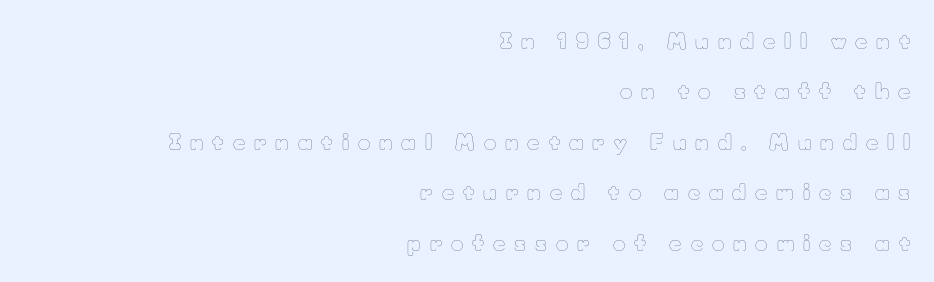
{"italic": "no", "bold": "no", "underline": "no", "align": "right", "line_spacing": "loose", "line_spacing_ratio": 2.4, "letter_spacing": "wide", "letter_spacing_em": 0.43, "glyph_px": 21}
